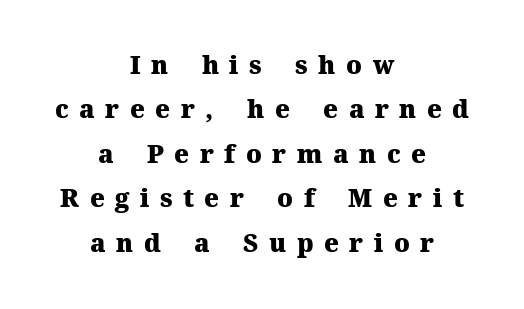
The image shows 25 px bold type, upright; set centered, line spacing 1.78x, unusually wide letter spacing (+0.42 em), not underlined.
